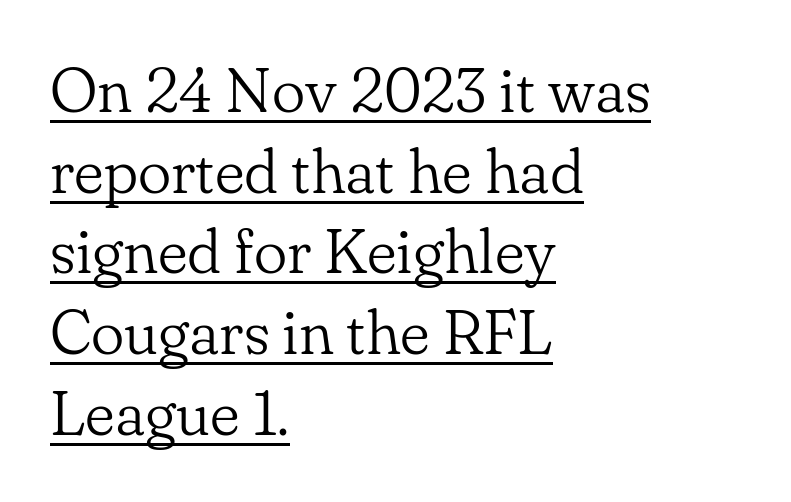
The image shows 63 px light serif type, upright; set left-aligned, normal line spacing (1.28x), normal letter spacing, underlined; low stroke contrast and a small x-height.
